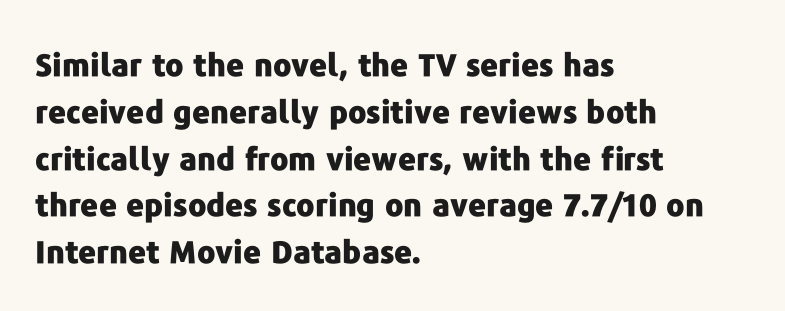
Q: Is the text bold? A: Yes.
Q: Is the text italic (slanted)? A: No, it is upright.
Q: Is the typeface a serif or a sans-serif typeface? A: Sans-serif.
Q: Is the text underlined? A: No.
Q: How is the paragraph aligned? A: Left-aligned.
Q: Is the spacing between letters normal or unusually wide? A: Normal.
Q: Is the spacing between lines tight, normal or loose? A: Normal.
Q: Width (condensed, normal, or wide)? A: Normal.
Q: Stroke contrast? A: Low.
Q: x-height? A: Medium.
Q: Monospaced? A: No.
